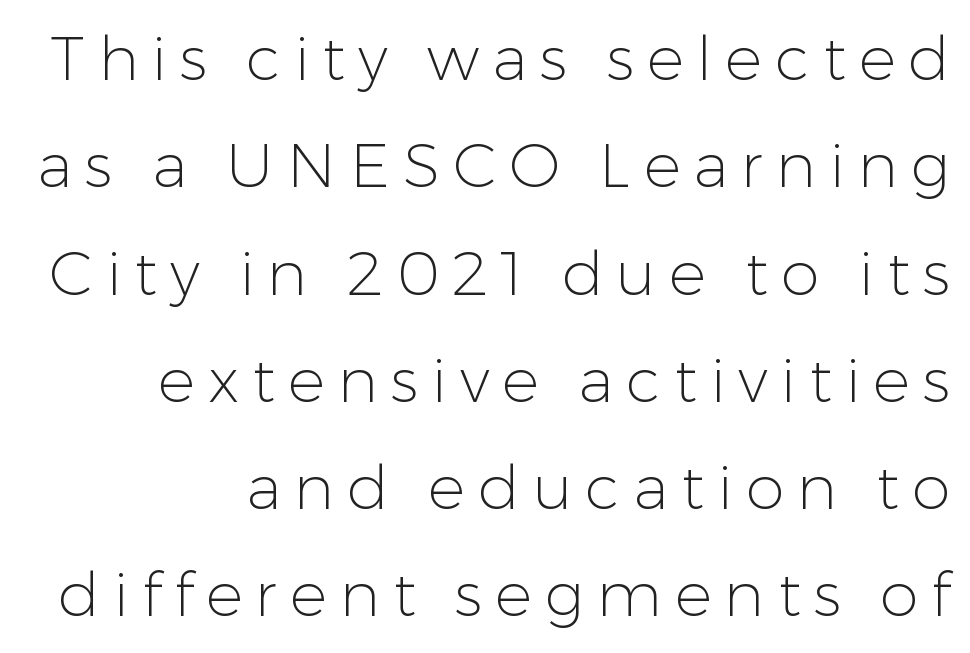
The image shows 62 px light sans-serif type, upright; set right-aligned, line spacing 1.73x, unusually wide letter spacing (+0.21 em), not underlined; low stroke contrast and a medium x-height.
